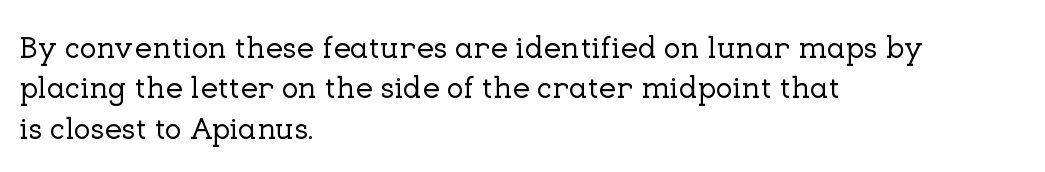
The image shows 31 px serif type, upright; set left-aligned, normal line spacing (1.3x), normal letter spacing, not underlined; low stroke contrast and a medium x-height.
